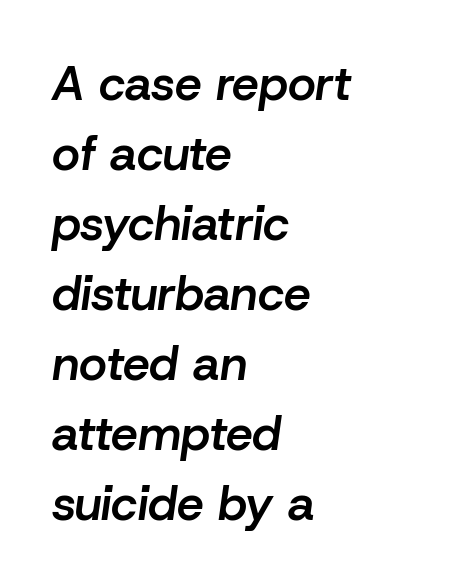
{"italic": "yes", "lean": "right", "slant_degrees": 8, "bold": "semi", "weight": "semibold", "width": "normal", "stroke_contrast": "low", "x_height": "medium", "monospaced": "no", "underline": "no", "align": "left", "line_spacing": "normal", "line_spacing_ratio": 1.46, "letter_spacing": "normal", "letter_spacing_em": 0.0, "glyph_px": 48}
